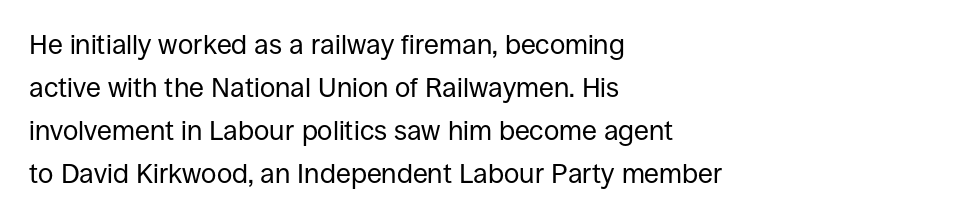
Q: Is the text bold? A: No.
Q: Is the text italic (slanted)? A: No, it is upright.
Q: Is the text underlined? A: No.
Q: How is the paragraph aligned? A: Left-aligned.
Q: Is the spacing between letters normal or unusually wide? A: Normal.
Q: Is the spacing between lines tight, normal or loose? A: Normal.
